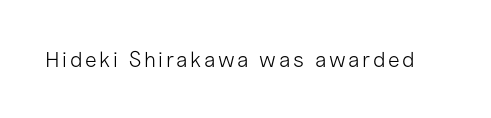
{"italic": "no", "bold": "no", "underline": "no", "glyph_px": 22}
